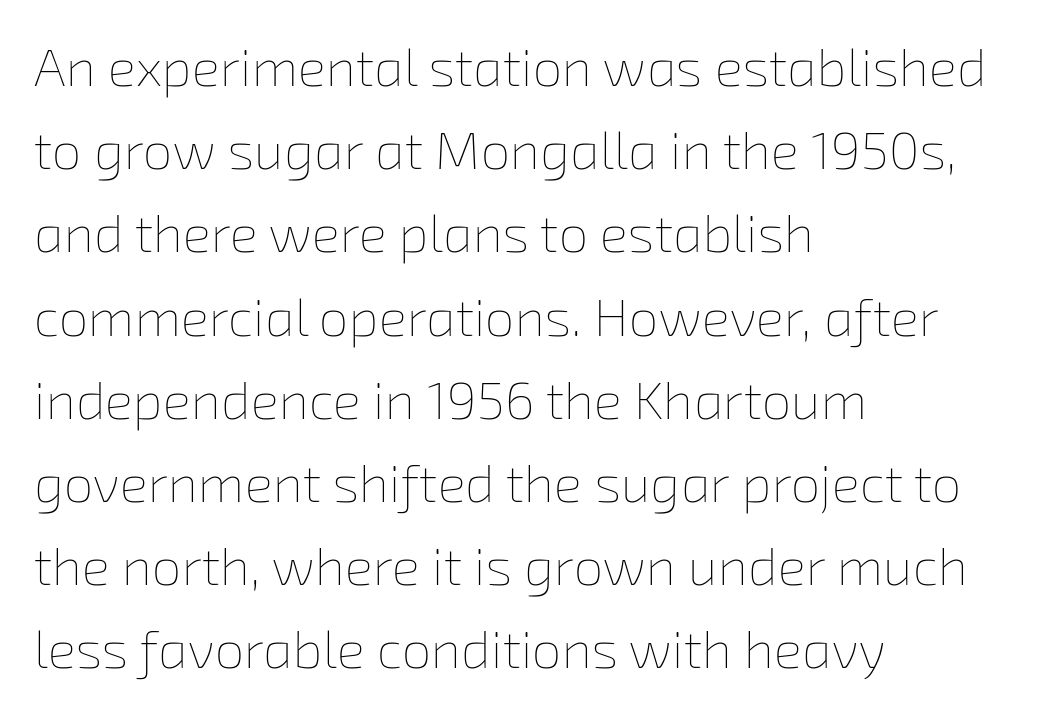
Q: Is the text bold? A: No.
Q: Is the text underlined? A: No.
Q: How is the paragraph aligned? A: Left-aligned.
Q: Is the spacing between letters normal or unusually wide? A: Normal.
Q: Is the spacing between lines tight, normal or loose? A: Normal.
Q: Width (condensed, normal, or wide)? A: Normal.
Q: Stroke contrast? A: Low.
Q: x-height? A: Medium.
Q: Monospaced? A: No.
